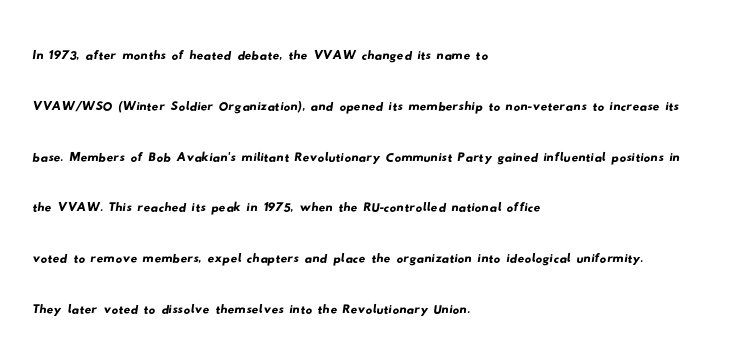
Q: Is the typeface a serif or a sans-serif typeface? A: Sans-serif.
Q: Is the text underlined? A: No.
Q: How is the paragraph aligned? A: Left-aligned.
Q: Is the spacing between letters normal or unusually wide? A: Normal.
Q: Is the spacing between lines tight, normal or loose? A: Normal.
Q: Width (condensed, normal, or wide)? A: Wide.
Q: Stroke contrast? A: Low.
Q: x-height? A: Small.
Q: Monospaced? A: No.
